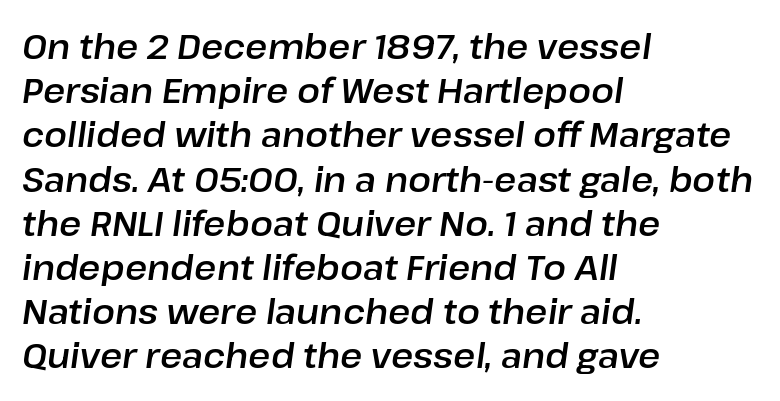
The image shows 34 px text type, italic (leaning right); set left-aligned, normal line spacing (1.3x), normal letter spacing, not underlined; low stroke contrast and a medium x-height.
